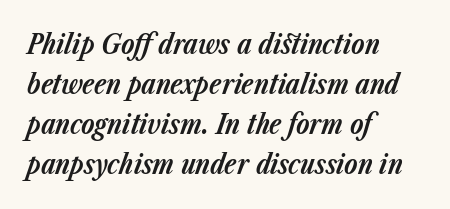
The image shows 27 px bold type, italic (leaning right); set left-aligned, normal line spacing (1.48x), normal letter spacing, not underlined.
